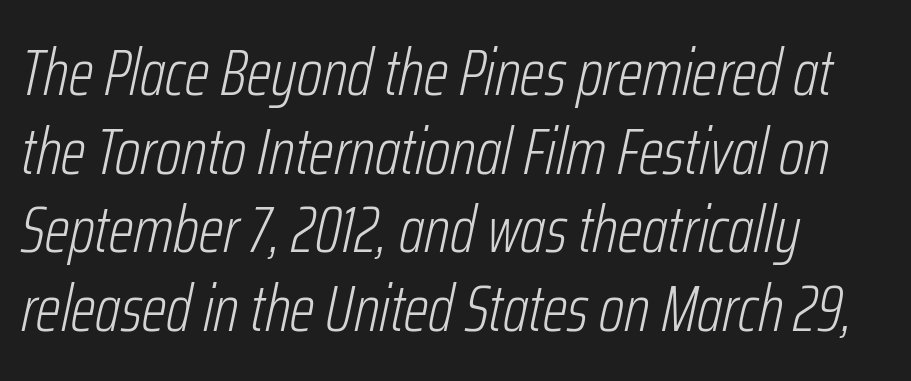
Q: Is the text bold? A: No.
Q: Is the text italic (slanted)? A: Yes, it leans right by about 12 degrees.
Q: Is the text underlined? A: No.
Q: How is the paragraph aligned? A: Left-aligned.
Q: Is the spacing between letters normal or unusually wide? A: Normal.
Q: Width (condensed, normal, or wide)? A: Condensed.
Q: Stroke contrast? A: Low.
Q: x-height? A: Medium.
Q: Monospaced? A: No.
